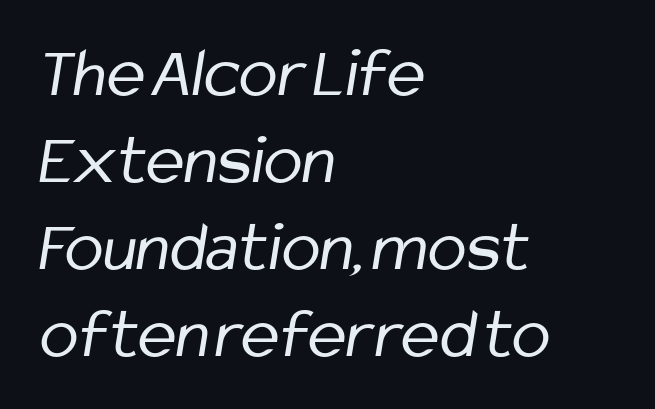
The image shows 72 px regular-weight, condensed sans-serif type; set left-aligned, line spacing 1.21x, normal letter spacing, not underlined; low stroke contrast and a medium x-height.
